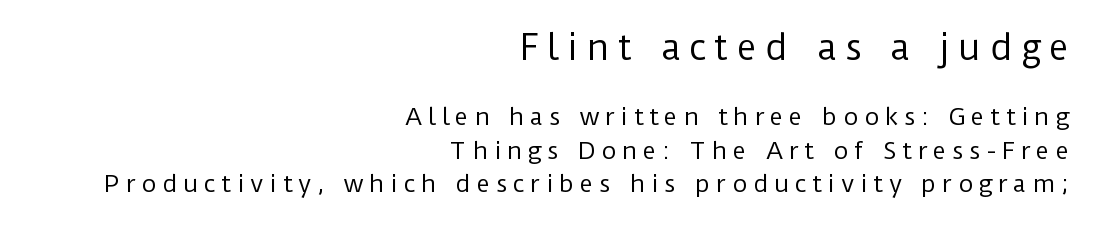
The image shows 34 px regular-weight sans-serif type, upright; set right-aligned, normal line spacing (1.45x), unusually wide letter spacing (+0.25 em), not underlined; the first (top) block is 1.48x larger; low stroke contrast and a medium x-height.
